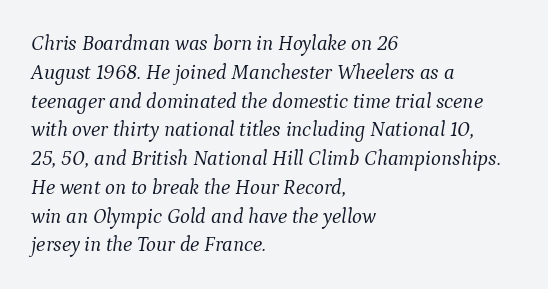
{"italic": "yes", "lean": "right", "slant_degrees": 9, "bold": "no", "underline": "no", "align": "left", "line_spacing": "normal", "line_spacing_ratio": 1.37, "letter_spacing": "normal", "letter_spacing_em": 0.0, "glyph_px": 21}
